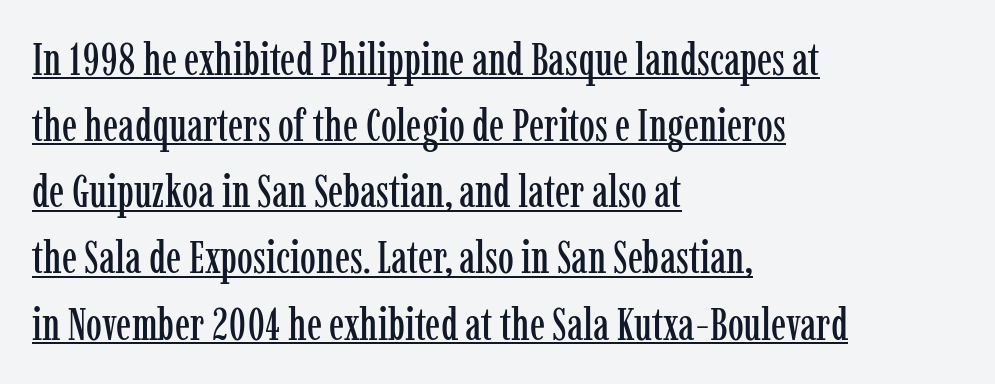
{"serif": "yes", "italic": "no", "width": "condensed", "stroke_contrast": "low", "x_height": "medium", "monospaced": "no", "underline": "yes", "align": "left", "line_spacing": "normal", "line_spacing_ratio": 1.47, "letter_spacing": "normal", "letter_spacing_em": 0.0, "glyph_px": 45}
